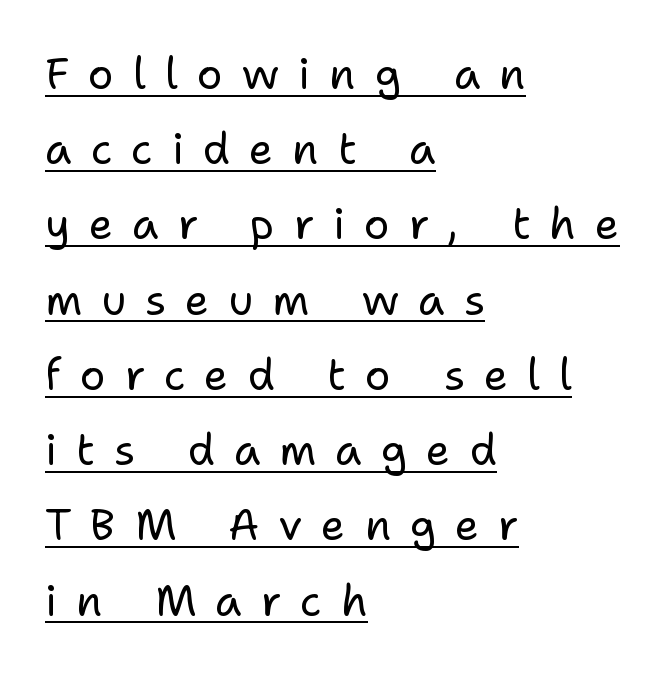
Q: Is the text bold? A: No.
Q: Is the text italic (slanted)? A: No, it is upright.
Q: Is the typeface a serif or a sans-serif typeface? A: Sans-serif.
Q: Is the text underlined? A: Yes.
Q: How is the paragraph aligned? A: Left-aligned.
Q: Is the spacing between letters normal or unusually wide? A: Unusually wide.
Q: Width (condensed, normal, or wide)? A: Normal.
Q: Stroke contrast? A: Low.
Q: x-height? A: Medium.
Q: Monospaced? A: No.
